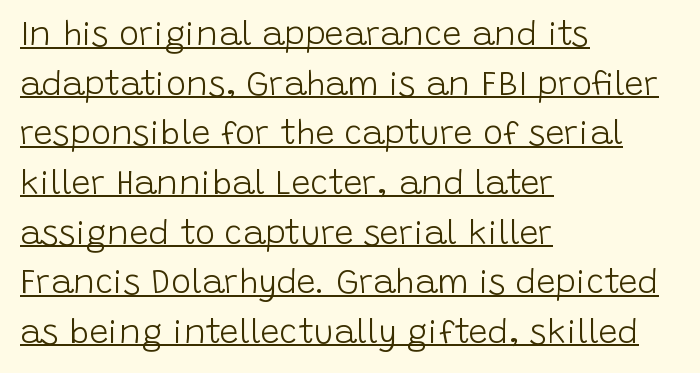
{"serif": "no", "italic": "no", "bold": "no", "weight": "light", "width": "normal", "stroke_contrast": "low", "x_height": "large", "monospaced": "no", "underline": "yes", "align": "left", "line_spacing": "normal", "line_spacing_ratio": 1.46, "letter_spacing": "normal", "letter_spacing_em": 0.0, "glyph_px": 34}
